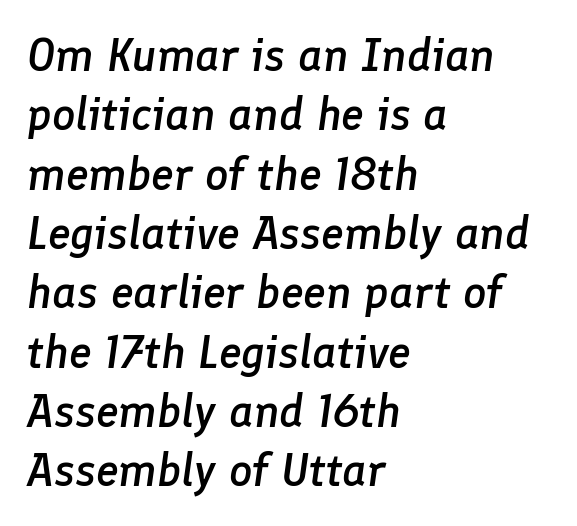
The image shows 46 px semibold type, italic (leaning right); set left-aligned, normal line spacing (1.29x), normal letter spacing, not underlined; low stroke contrast and a medium x-height.
